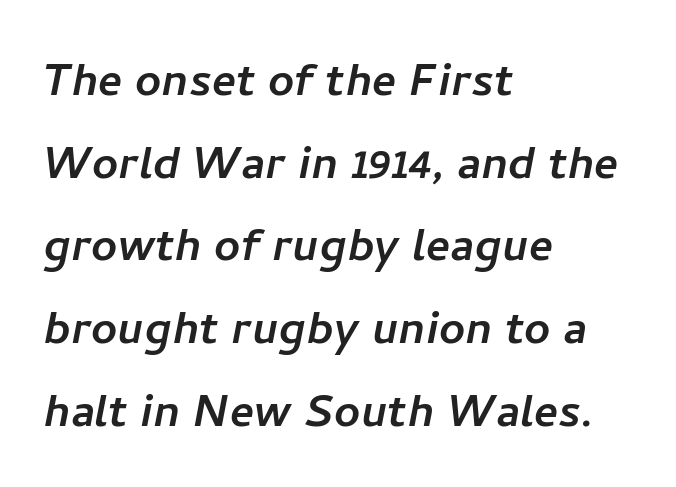
Q: Is the typeface a serif or a sans-serif typeface? A: Sans-serif.
Q: Is the text underlined? A: No.
Q: How is the paragraph aligned? A: Left-aligned.
Q: Is the spacing between letters normal or unusually wide? A: Normal.
Q: Is the spacing between lines tight, normal or loose? A: Normal.
Q: Width (condensed, normal, or wide)? A: Normal.
Q: Stroke contrast? A: Low.
Q: x-height? A: Medium.
Q: Monospaced? A: No.
